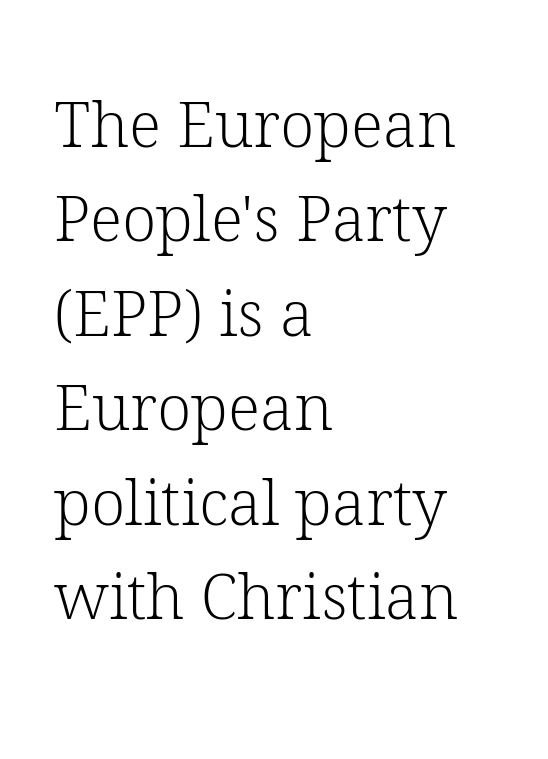
{"serif": "yes", "italic": "no", "bold": "no", "weight": "light", "width": "normal", "stroke_contrast": "low", "x_height": "medium", "monospaced": "no", "underline": "no", "align": "left", "line_spacing": "normal", "line_spacing_ratio": 1.5, "letter_spacing": "normal", "letter_spacing_em": 0.0, "glyph_px": 63}
